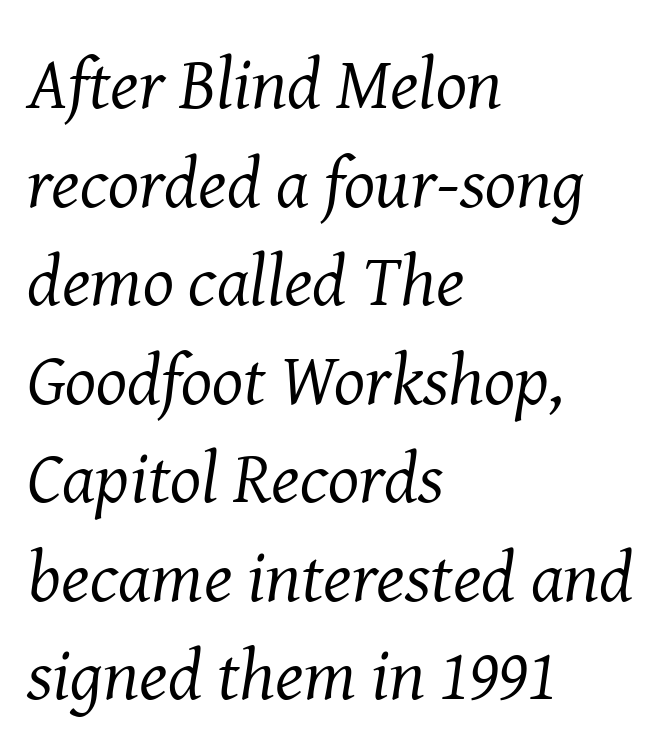
Tracking value appears to be zero — textbook default spacing. The face used here has a pronounced slope to its letters. Words float on clear page, feet unadorned. Bold? No — there's no thickening of the strokes. The letters advance in unequal steps, a hallmark of proportional type.
